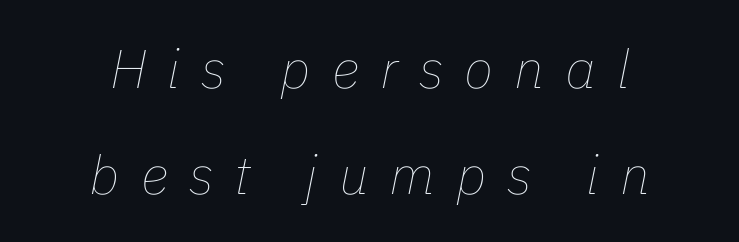
The passage shown is typed in a proportional face where columns would drift. Stems and bowls with no extra thickness — not bold. It's the slanting kind of type. Nobody drew a line under any word here. The horizontal fit of the characters is loose and conspicuously gappy.
